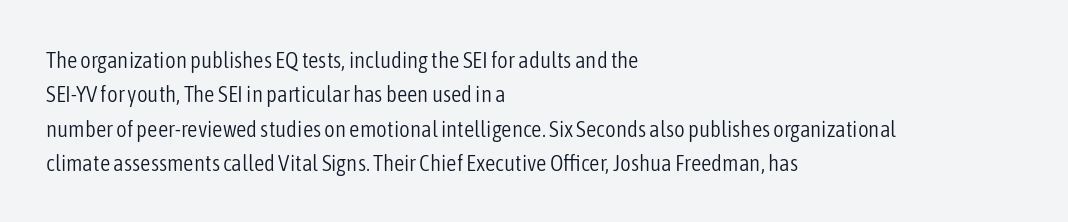
{"italic": "no", "bold": "no", "underline": "no", "align": "left", "line_spacing": "normal", "line_spacing_ratio": 1.49, "letter_spacing": "normal", "letter_spacing_em": 0.0, "glyph_px": 23}
